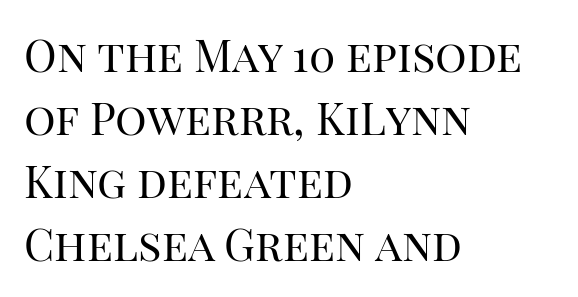
The image shows 44 px regular-weight serif type, upright; set left-aligned, normal line spacing (1.43x), normal letter spacing, not underlined; high stroke contrast and a large x-height.
